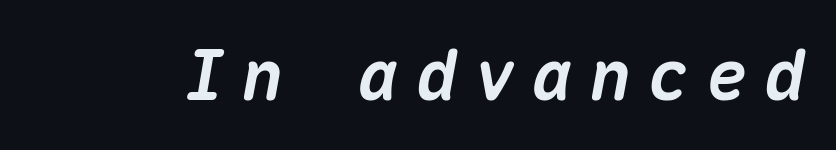
Q: Is the text bold? A: Yes.
Q: Is the text italic (slanted)? A: Yes, it leans right by about 10 degrees.
Q: Is the text underlined? A: No.
Q: Is the spacing between letters normal or unusually wide? A: Unusually wide.
Q: Width (condensed, normal, or wide)? A: Normal.
Q: Stroke contrast? A: Medium.
Q: x-height? A: Medium.
Q: Monospaced? A: Yes.
